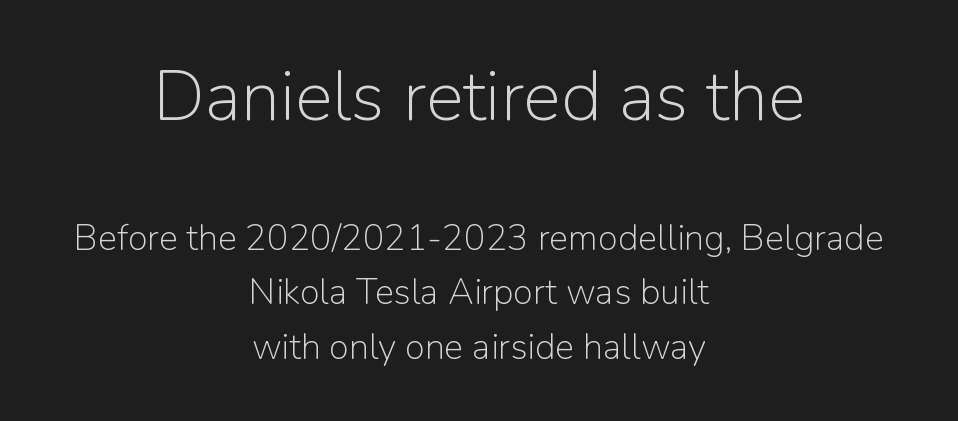
The earlier block is typeset at a bigger size than the later block. In terms of letterform style, serifs are entirely absent. Summary of vertical rhythm: regular, with standard interline spacing. The passage is arranged like a title page — every line centered. These lines were composed using upright roman letters.
